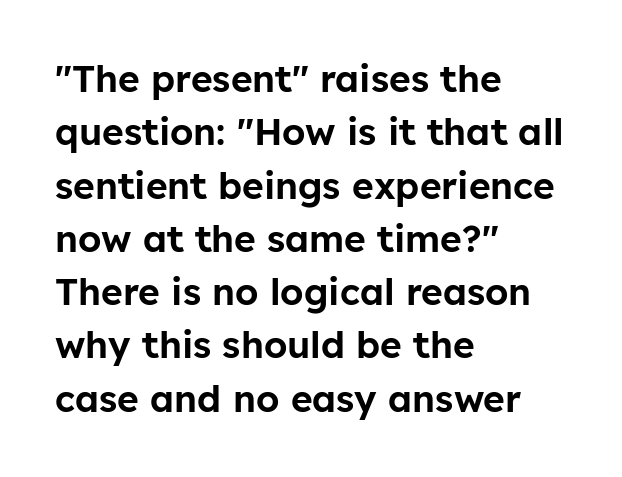
{"serif": "no", "italic": "no", "width": "normal", "stroke_contrast": "low", "x_height": "medium", "monospaced": "no", "underline": "no", "align": "left", "line_spacing": "normal", "line_spacing_ratio": 1.44, "letter_spacing": "normal", "letter_spacing_em": 0.0, "glyph_px": 37}
